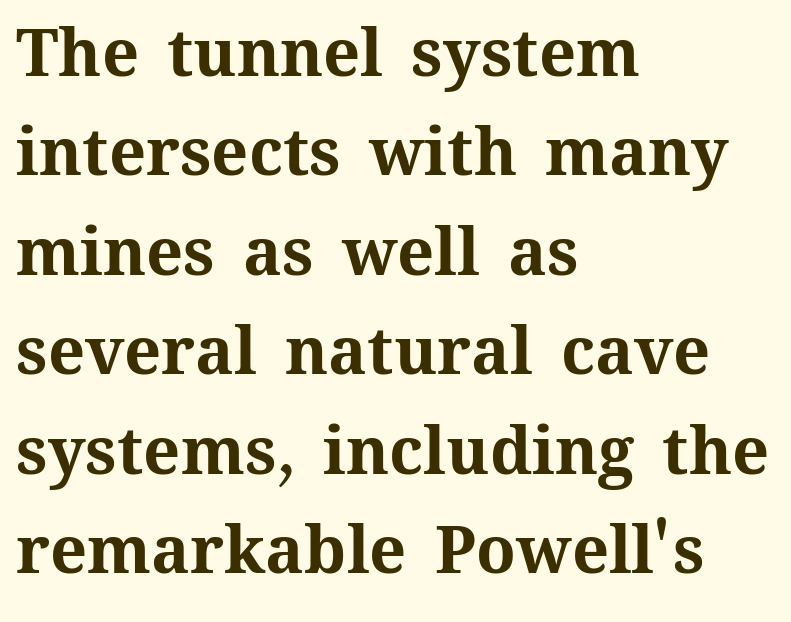
Teacher's note: observe the even left margin — that is flush-left alignment. How are the letters spaced? Ordinarily, with no added tracking. The strokes are fattened all the way to bold. The string is rendered with underlining switched off. A typesetter would mark this as roman, not italic.
